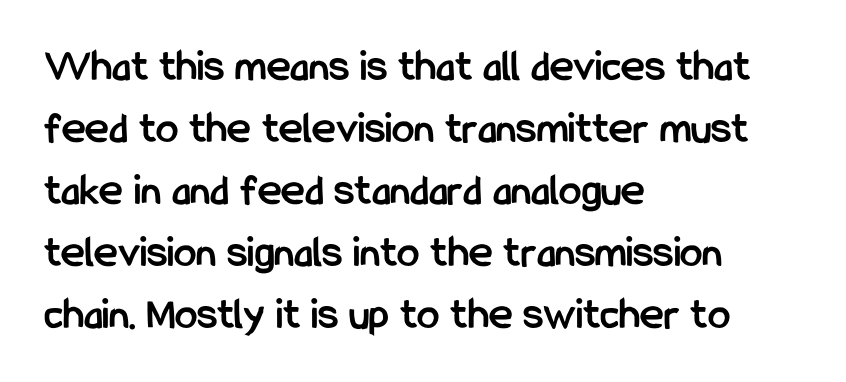
The image shows 45 px semibold, condensed sans-serif type, upright; set left-aligned, normal line spacing (1.38x), normal letter spacing, not underlined; low stroke contrast and a medium x-height.
